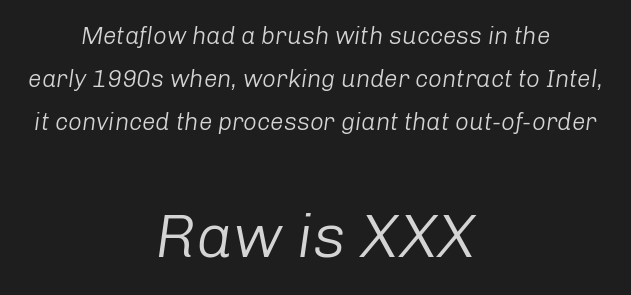
The image shows 61 px light type, italic (leaning right); set centered, line spacing 1.8x, normal letter spacing, not underlined; the second (bottom) block is 2.54x larger; low stroke contrast and a medium x-height.
